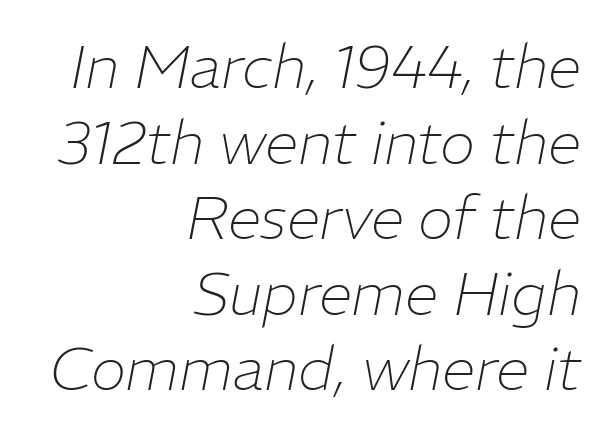
{"italic": "yes", "lean": "right", "slant_degrees": 11, "bold": "no", "weight": "thin", "width": "normal", "stroke_contrast": "low", "x_height": "medium", "monospaced": "no", "underline": "no", "align": "right", "line_spacing": "normal", "line_spacing_ratio": 1.26, "letter_spacing": "normal", "letter_spacing_em": 0.0, "glyph_px": 60}
